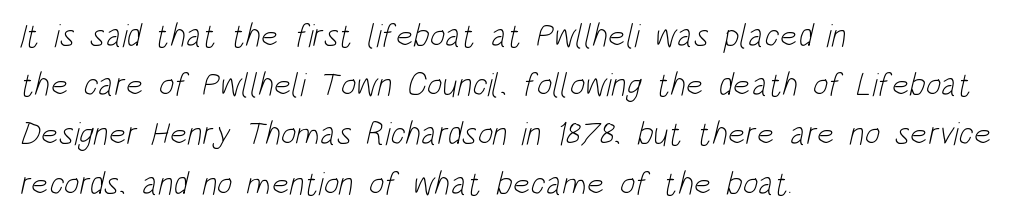
Q: Is the text bold? A: No.
Q: Is the typeface a serif or a sans-serif typeface? A: Sans-serif.
Q: Is the text underlined? A: No.
Q: How is the paragraph aligned? A: Left-aligned.
Q: Is the spacing between letters normal or unusually wide? A: Normal.
Q: Is the spacing between lines tight, normal or loose? A: Normal.
Q: Width (condensed, normal, or wide)? A: Condensed.
Q: Stroke contrast? A: Low.
Q: x-height? A: Large.
Q: Monospaced? A: No.
